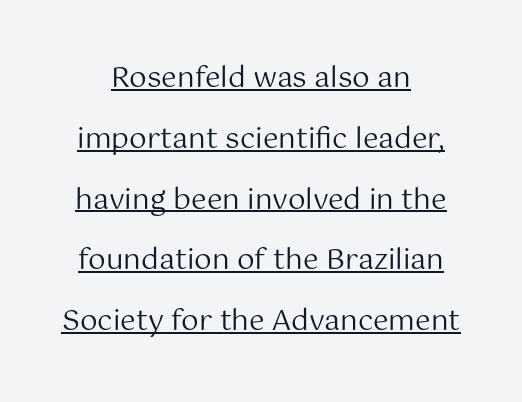
The image shows 28 px regular-weight sans-serif type, upright; set loose line spacing (2.17x), normal letter spacing, underlined; medium stroke contrast and a medium x-height.
